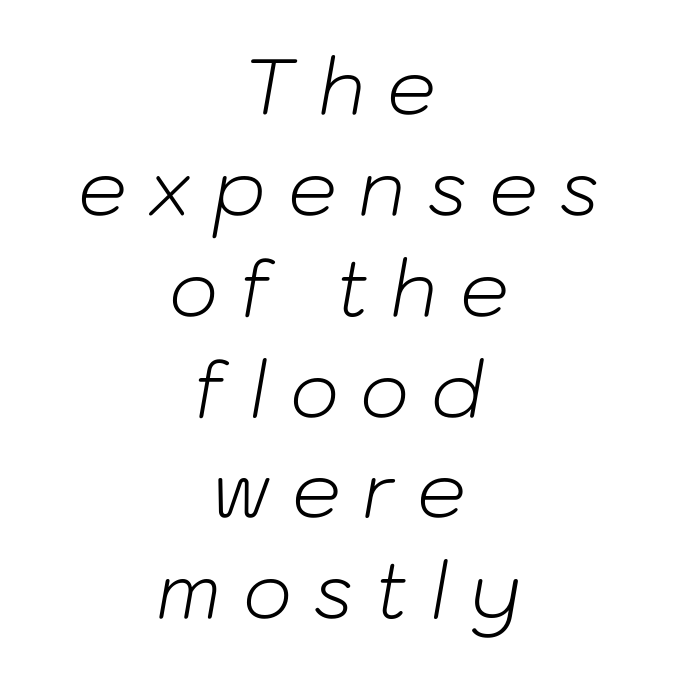
The rendering uses natural spacing where letterforms have individual widths. Has an underline been added? It has not. Quick note: italic. The block of text has a typical density, with ordinary space between rows. The tracking jumps out immediately: characters are airy and widely separated. Which margin do the lines hug? Neither — every line sits in the middle.
